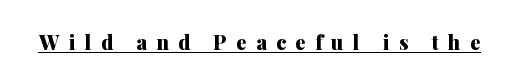
Q: Is the text bold? A: Yes.
Q: Is the text italic (slanted)? A: No, it is upright.
Q: Is the text underlined? A: Yes.
Q: Is the spacing between letters normal or unusually wide? A: Unusually wide.
